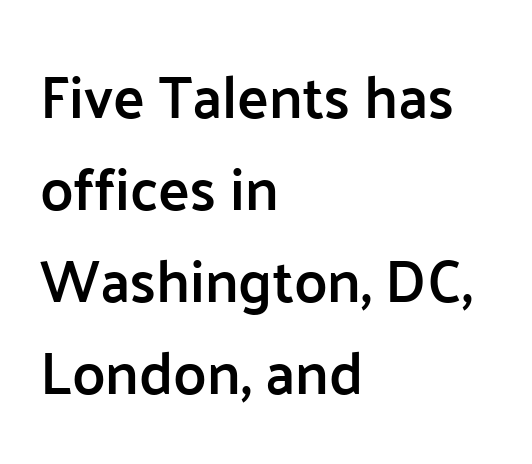
{"serif": "no", "italic": "no", "bold": "semi", "weight": "semibold", "width": "normal", "stroke_contrast": "low", "x_height": "medium", "monospaced": "no", "underline": "no", "align": "left", "line_spacing": "normal", "line_spacing_ratio": 1.56, "letter_spacing": "normal", "letter_spacing_em": 0.0, "glyph_px": 59}
